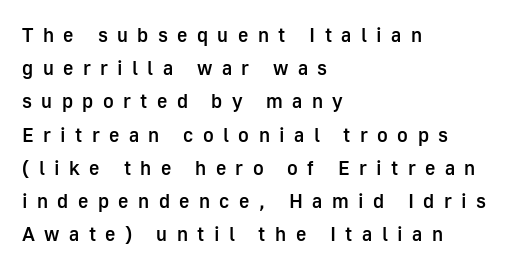
The image shows 20 px text type, upright; set left-aligned, normal line spacing (1.66x), unusually wide letter spacing (+0.47 em), not underlined.
